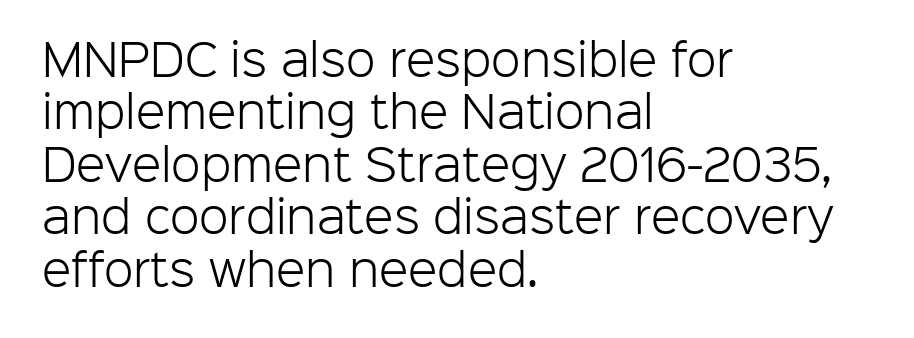
The image shows 43 px light sans-serif type, upright; set left-aligned, line spacing 1.22x, normal letter spacing, not underlined; low stroke contrast and a medium x-height.
